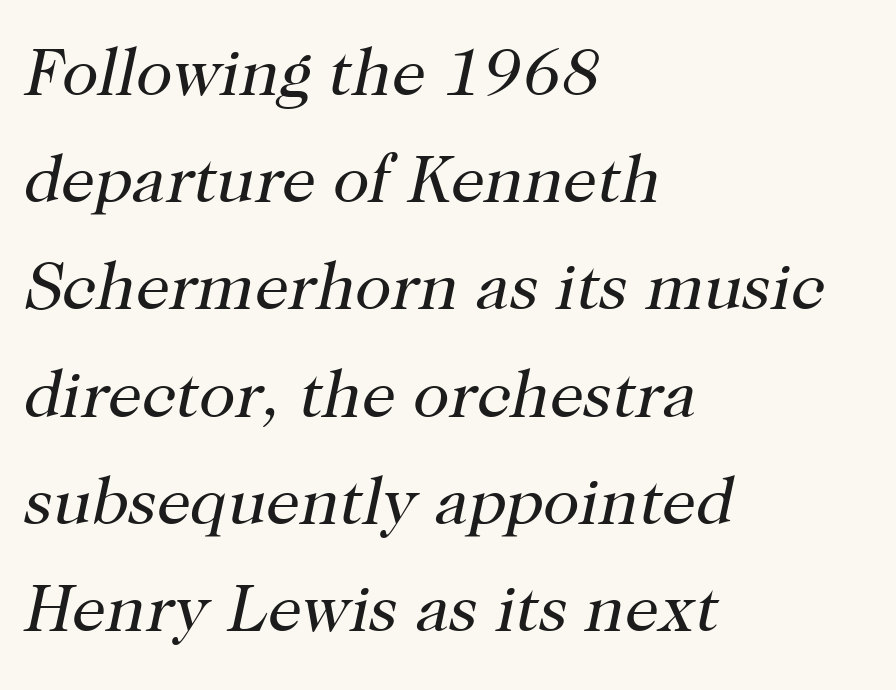
The image shows 67 px regular-weight serif type, italic (leaning right); set left-aligned, normal line spacing (1.6x), normal letter spacing, not underlined; high stroke contrast and a medium x-height.
